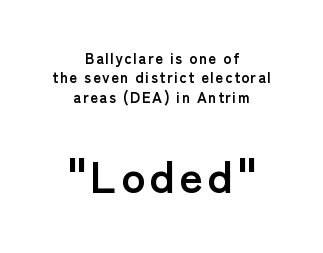
This rendering features lettering with no underline. Of the two passages, the one underneath uses the larger point size. Chunky letters — that's bold for sure. The leading is moderate, giving the passage an even texture.
